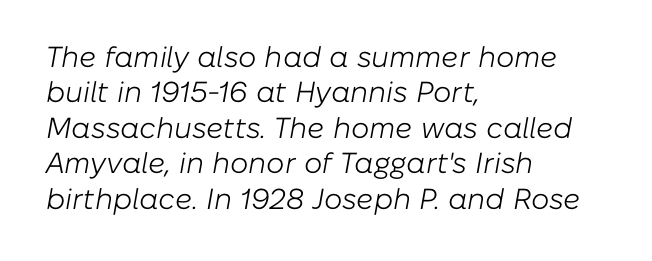
The font sits on the lighter half of the weight spectrum, regular included. It's the slanting kind of type. This sample has the flowing, uneven cadence of proportional lettering. Underlining? Definitely not there.
